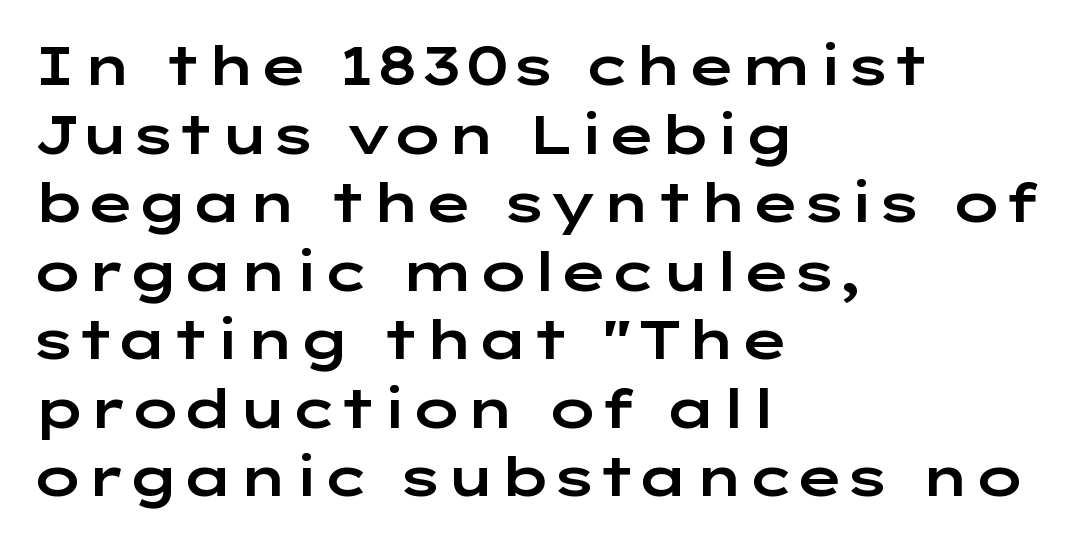
Q: Is the text italic (slanted)? A: No, it is upright.
Q: Is the typeface a serif or a sans-serif typeface? A: Sans-serif.
Q: Is the text underlined? A: No.
Q: How is the paragraph aligned? A: Left-aligned.
Q: Is the spacing between letters normal or unusually wide? A: Normal.
Q: Is the spacing between lines tight, normal or loose? A: Normal.
Q: Width (condensed, normal, or wide)? A: Wide.
Q: Stroke contrast? A: Low.
Q: x-height? A: Medium.
Q: Monospaced? A: No.
